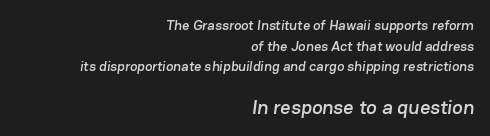
No word sits above an underline. The text block is weighted toward the right margin, trailing off unevenly leftward. Caption: standard tracking, unaltered. Is the lower block the larger one? Yes — the lower block carries the bigger type. Regarding leading, the lines here are spaced in the standard way.
